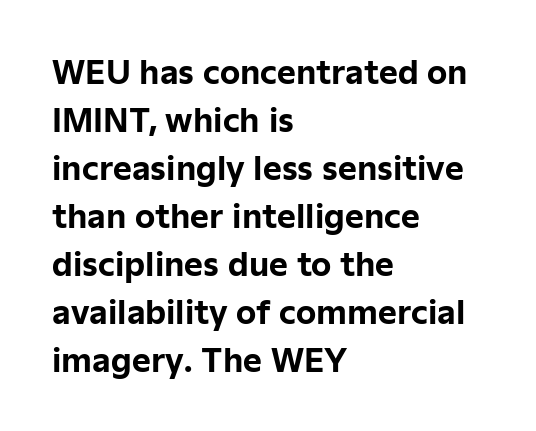
The image shows 32 px bold sans-serif type, upright; set left-aligned, normal line spacing (1.5x), normal letter spacing, not underlined; low stroke contrast and a medium x-height.
